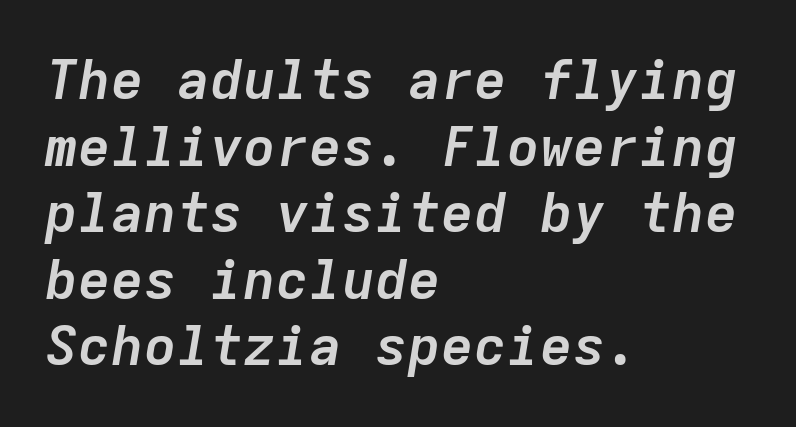
Alignment: flush left. These lines keep a tight, regular rhythm from letter to letter. Glance below the letters and you will spot only blank space. In terms of weight, the rendering is a true, heavy bold. Compared with ordinary roman type, these characters are visibly tilted.
